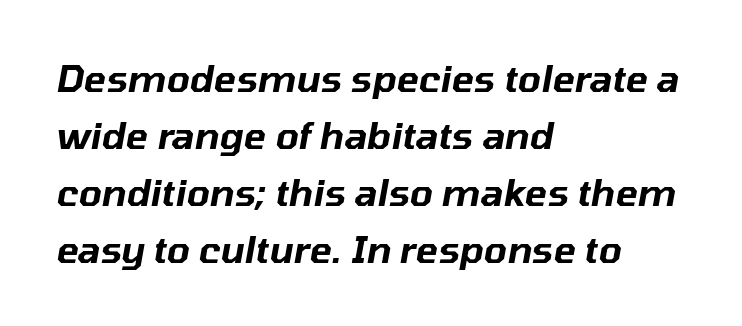
Q: Is the text italic (slanted)? A: Yes, it leans right by about 10 degrees.
Q: Is the text underlined? A: No.
Q: How is the paragraph aligned? A: Left-aligned.
Q: Is the spacing between letters normal or unusually wide? A: Normal.
Q: Is the spacing between lines tight, normal or loose? A: Normal.
Q: Width (condensed, normal, or wide)? A: Normal.
Q: Stroke contrast? A: Low.
Q: x-height? A: Medium.
Q: Monospaced? A: No.
